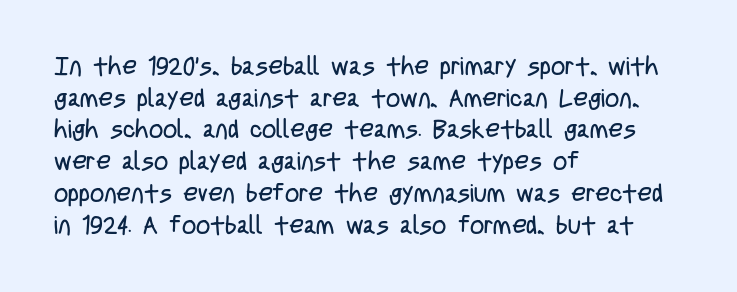
The characters are drawn with everyday or finer stroke widths. The string is rendered with underlining switched off. Leading matches the norm, producing a regular column. This sample uses plain, unmodified letter spacing.
